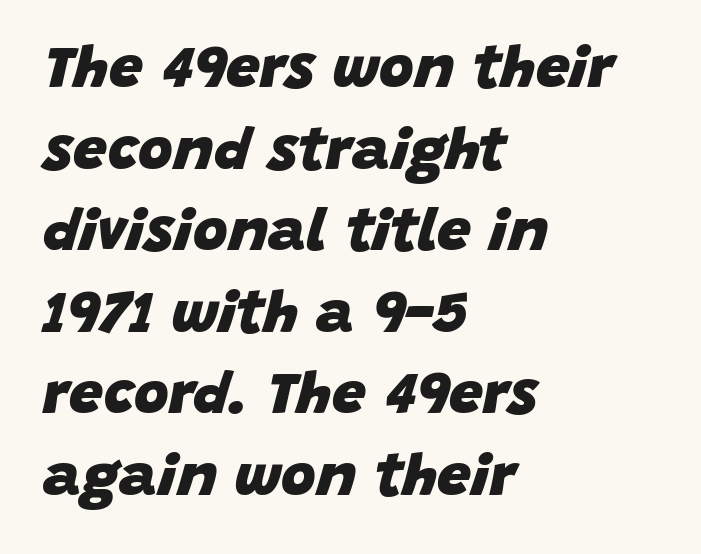
The image shows 60 px heavy type, italic (leaning right); set left-aligned, normal line spacing (1.36x), normal letter spacing, not underlined; low stroke contrast and a large x-height.
